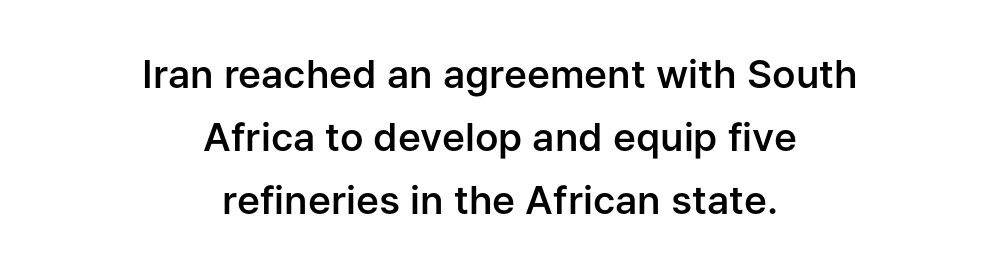
{"serif": "no", "italic": "no", "bold": "semi", "weight": "semibold", "width": "normal", "stroke_contrast": "low", "x_height": "medium", "monospaced": "no", "underline": "no", "align": "center", "line_spacing": "normal", "line_spacing_ratio": 1.61, "letter_spacing": "normal", "letter_spacing_em": 0.0, "glyph_px": 39}
